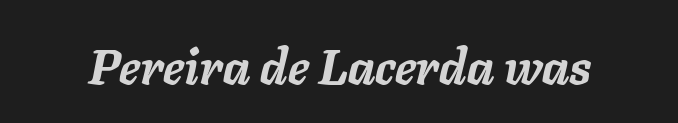
Rendered with sloped, italic letterforms. The gap between lines stays unmarked. Letter spacing: default. The strokes are fattened all the way to bold. Spacing verdict: proportional, widths tailored to each character.
